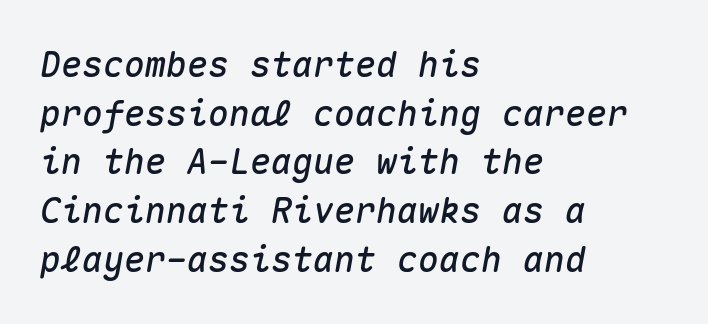
Q: Is the text italic (slanted)? A: Yes, it leans right by about 10 degrees.
Q: Is the text underlined? A: No.
Q: How is the paragraph aligned? A: Left-aligned.
Q: Is the spacing between letters normal or unusually wide? A: Normal.
Q: Is the spacing between lines tight, normal or loose? A: Normal.
Q: Width (condensed, normal, or wide)? A: Normal.
Q: Stroke contrast? A: Medium.
Q: x-height? A: Medium.
Q: Monospaced? A: Yes.
